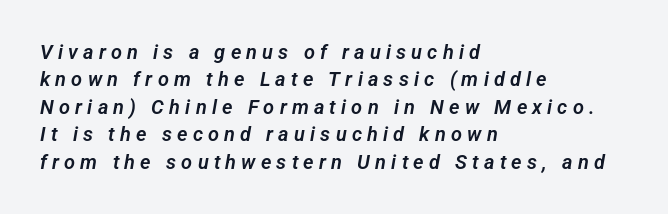
Q: Is the text underlined? A: No.
Q: How is the paragraph aligned? A: Left-aligned.
Q: Is the spacing between letters normal or unusually wide? A: Unusually wide.
Q: Is the spacing between lines tight, normal or loose? A: Normal.
